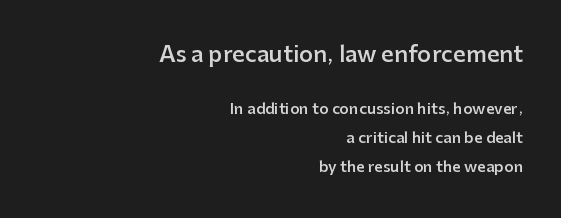
Slightly chunky letters — semibold, I'd say, not full bold. The words here are not underlined. When letters stand straight like this, we call the style roman or upright. The earlier block is typeset at a bigger size than the later block. Loosely led — the rows are spread out.
